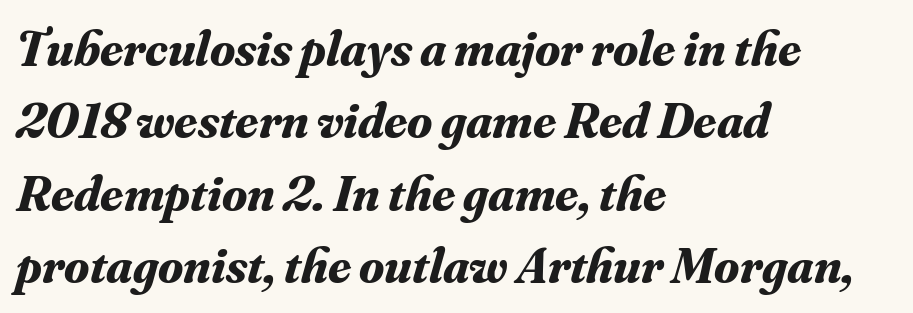
Q: Is the text bold? A: Yes.
Q: Is the text italic (slanted)? A: Yes, it leans right by about 16 degrees.
Q: Is the typeface a serif or a sans-serif typeface? A: Serif.
Q: Is the text underlined? A: No.
Q: How is the paragraph aligned? A: Left-aligned.
Q: Is the spacing between letters normal or unusually wide? A: Normal.
Q: Is the spacing between lines tight, normal or loose? A: Normal.
Q: Width (condensed, normal, or wide)? A: Normal.
Q: Stroke contrast? A: Medium.
Q: x-height? A: Small.
Q: Monospaced? A: No.
